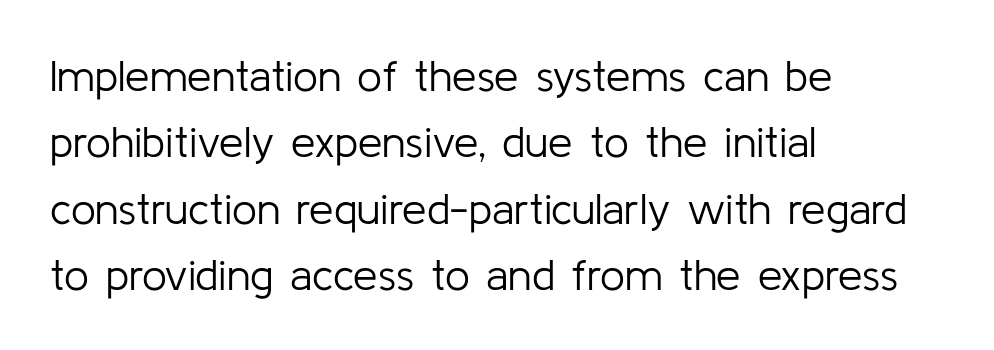
Q: Is the text bold? A: No.
Q: Is the text italic (slanted)? A: No, it is upright.
Q: Is the typeface a serif or a sans-serif typeface? A: Sans-serif.
Q: Is the text underlined? A: No.
Q: How is the paragraph aligned? A: Left-aligned.
Q: Is the spacing between letters normal or unusually wide? A: Normal.
Q: Is the spacing between lines tight, normal or loose? A: Normal.
Q: Width (condensed, normal, or wide)? A: Normal.
Q: Stroke contrast? A: Low.
Q: x-height? A: Medium.
Q: Monospaced? A: No.
